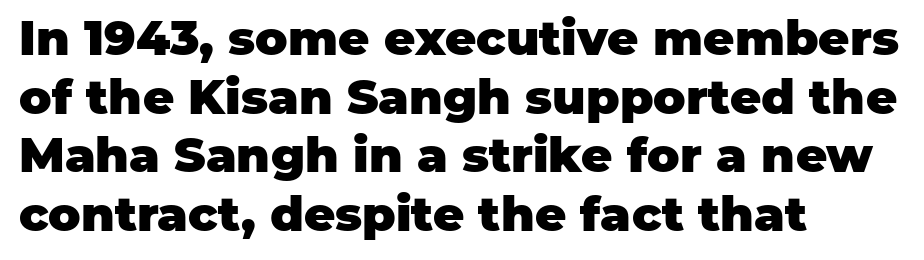
Q: Is the text bold? A: Yes.
Q: Is the text italic (slanted)? A: No, it is upright.
Q: Is the typeface a serif or a sans-serif typeface? A: Sans-serif.
Q: Is the text underlined? A: No.
Q: How is the paragraph aligned? A: Left-aligned.
Q: Is the spacing between letters normal or unusually wide? A: Normal.
Q: Width (condensed, normal, or wide)? A: Normal.
Q: Stroke contrast? A: Low.
Q: x-height? A: Large.
Q: Monospaced? A: No.
